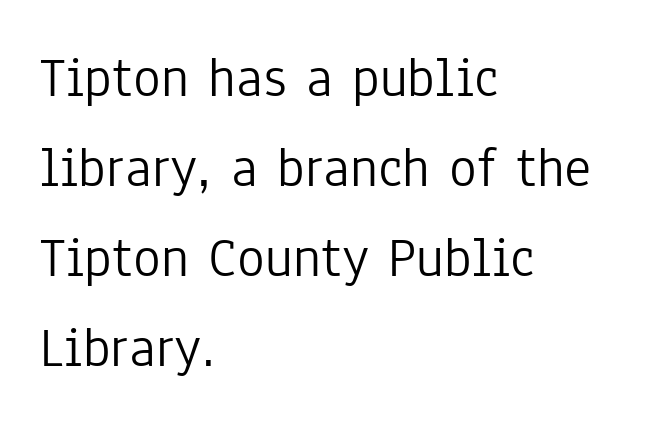
Q: Is the text bold? A: No.
Q: Is the text italic (slanted)? A: No, it is upright.
Q: Is the typeface a serif or a sans-serif typeface? A: Sans-serif.
Q: Is the text underlined? A: No.
Q: How is the paragraph aligned? A: Left-aligned.
Q: Is the spacing between letters normal or unusually wide? A: Normal.
Q: Is the spacing between lines tight, normal or loose? A: Normal.
Q: Width (condensed, normal, or wide)? A: Condensed.
Q: Stroke contrast? A: Low.
Q: x-height? A: Medium.
Q: Monospaced? A: No.
